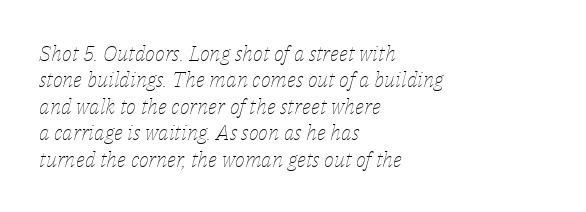
{"italic": "yes", "lean": "right", "slant_degrees": 14, "bold": "no", "underline": "no", "align": "left", "line_spacing": "normal", "line_spacing_ratio": 1.26, "letter_spacing": "normal", "letter_spacing_em": 0.0, "glyph_px": 21}
